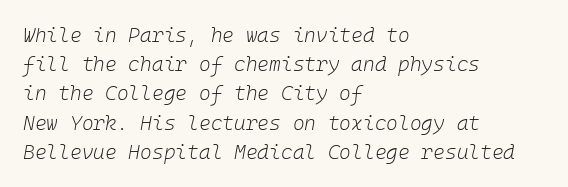
{"italic": "yes", "lean": "right", "slant_degrees": 10, "bold": "no", "underline": "no", "align": "left", "line_spacing": "normal", "line_spacing_ratio": 1.46, "letter_spacing": "normal", "letter_spacing_em": 0.0, "glyph_px": 20}
